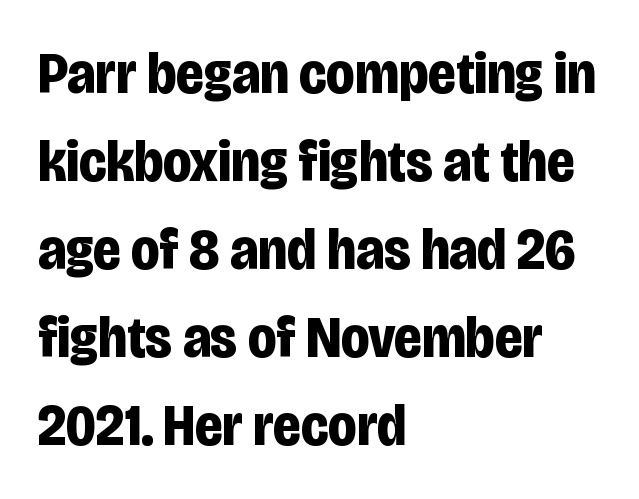
{"serif": "no", "italic": "no", "bold": "yes", "weight": "bold", "width": "condensed", "stroke_contrast": "low", "x_height": "large", "monospaced": "no", "underline": "no", "align": "left", "line_spacing": "normal", "line_spacing_ratio": 1.49, "letter_spacing": "normal", "letter_spacing_em": 0.0, "glyph_px": 59}
